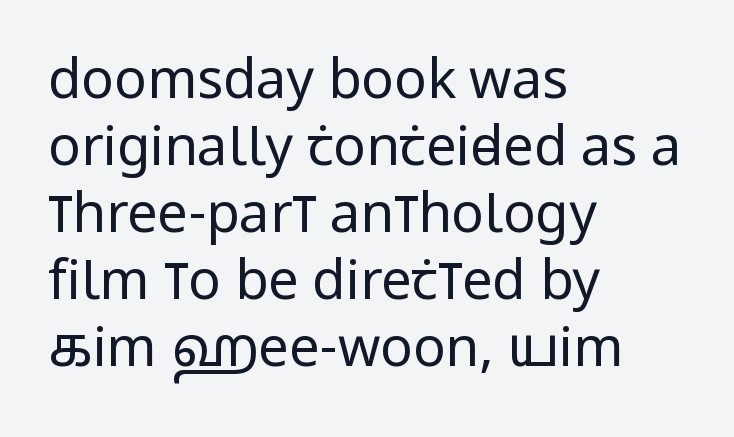
Q: Is the text bold? A: No.
Q: Is the text italic (slanted)? A: No, it is upright.
Q: Is the typeface a serif or a sans-serif typeface? A: Sans-serif.
Q: Is the text underlined? A: No.
Q: How is the paragraph aligned? A: Left-aligned.
Q: Is the spacing between letters normal or unusually wide? A: Normal.
Q: Width (condensed, normal, or wide)? A: Condensed.
Q: Stroke contrast? A: Low.
Q: x-height? A: Large.
Q: Monospaced? A: No.
